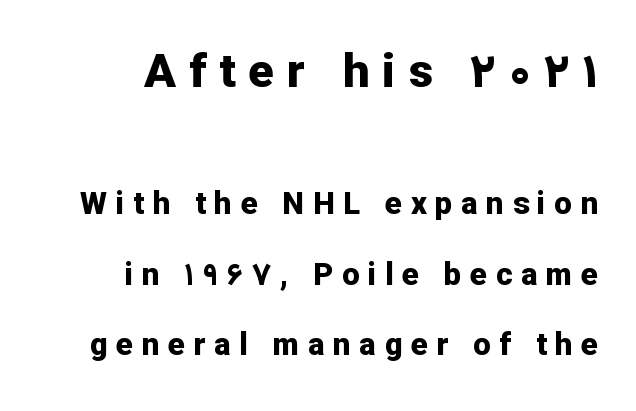
Which margin do the lines hug? The right one — the left edge is uneven. Note the varied advance widths — an 'i' is clearly narrower than an 'm'. These lines were composed using upright roman letters. Regarding serifs, this sample does without them. Compare the two chunks: the upper has the greater cap height. The gaps between neighbouring characters are conspicuously large.
